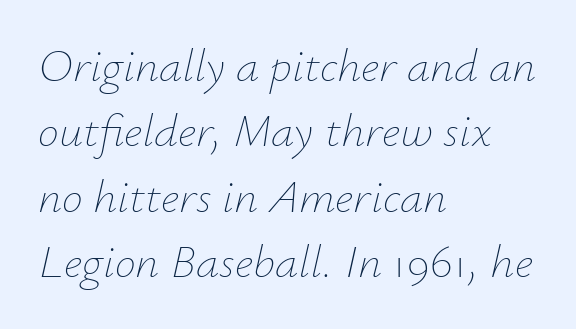
The image shows 47 px thin type, italic (leaning right); set left-aligned, normal line spacing (1.39x), normal letter spacing, not underlined; low stroke contrast and a small x-height.
